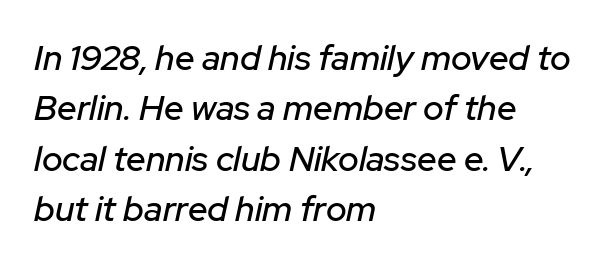
The image shows 35 px text type, italic (leaning right); set left-aligned, normal line spacing (1.44x), normal letter spacing, not underlined; low stroke contrast and a medium x-height.
